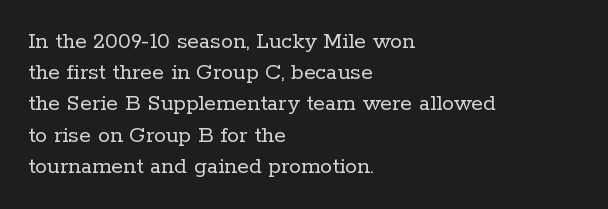
Q: Is the text bold? A: No.
Q: Is the text italic (slanted)? A: No, it is upright.
Q: Is the text underlined? A: No.
Q: How is the paragraph aligned? A: Left-aligned.
Q: Is the spacing between letters normal or unusually wide? A: Normal.
Q: Is the spacing between lines tight, normal or loose? A: Normal.
